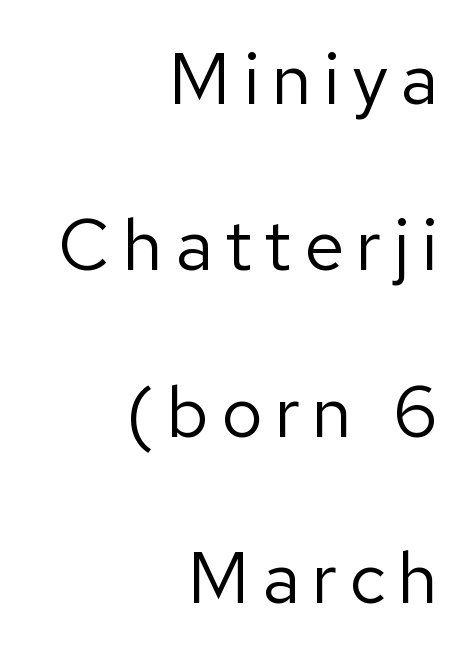
Q: Is the text bold? A: No.
Q: Is the text italic (slanted)? A: No, it is upright.
Q: Is the typeface a serif or a sans-serif typeface? A: Sans-serif.
Q: Is the text underlined? A: No.
Q: How is the paragraph aligned? A: Right-aligned.
Q: Is the spacing between lines tight, normal or loose? A: Loose.
Q: Width (condensed, normal, or wide)? A: Normal.
Q: Stroke contrast? A: Low.
Q: x-height? A: Medium.
Q: Monospaced? A: No.
